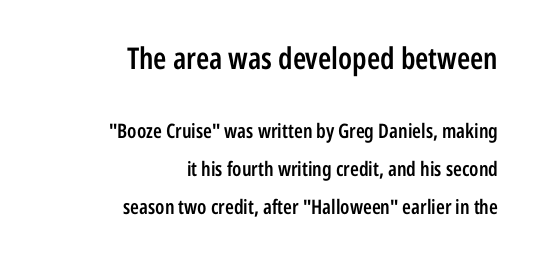
{"serif": "no", "italic": "no", "bold": "semi", "weight": "semibold", "width": "condensed", "stroke_contrast": "low", "x_height": "medium", "monospaced": "no", "underline": "no", "align": "right", "line_spacing_ratio": 1.88, "letter_spacing": "normal", "letter_spacing_em": 0.0, "larger_block": "first", "size_ratio": 1.5, "glyph_px": 30}
